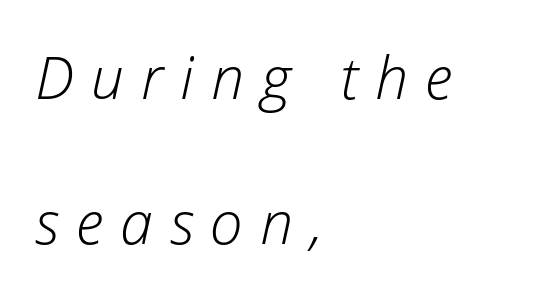
{"italic": "yes", "lean": "right", "slant_degrees": 12, "bold": "no", "weight": "light", "width": "normal", "stroke_contrast": "low", "x_height": "medium", "monospaced": "no", "underline": "no", "align": "left", "line_spacing": "loose", "line_spacing_ratio": 2.46, "letter_spacing": "wide", "letter_spacing_em": 0.29, "glyph_px": 59}
